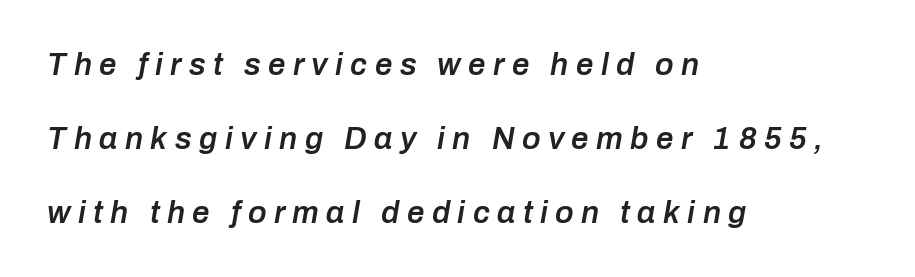
The passage shown is typed in a proportional face where columns would drift. As a designer I'd log this as weight 600, semibold. Short and long lines alike share a common starting point at left. Quick note: interline space is abundant. The face used here has a pronounced slope to its letters.
